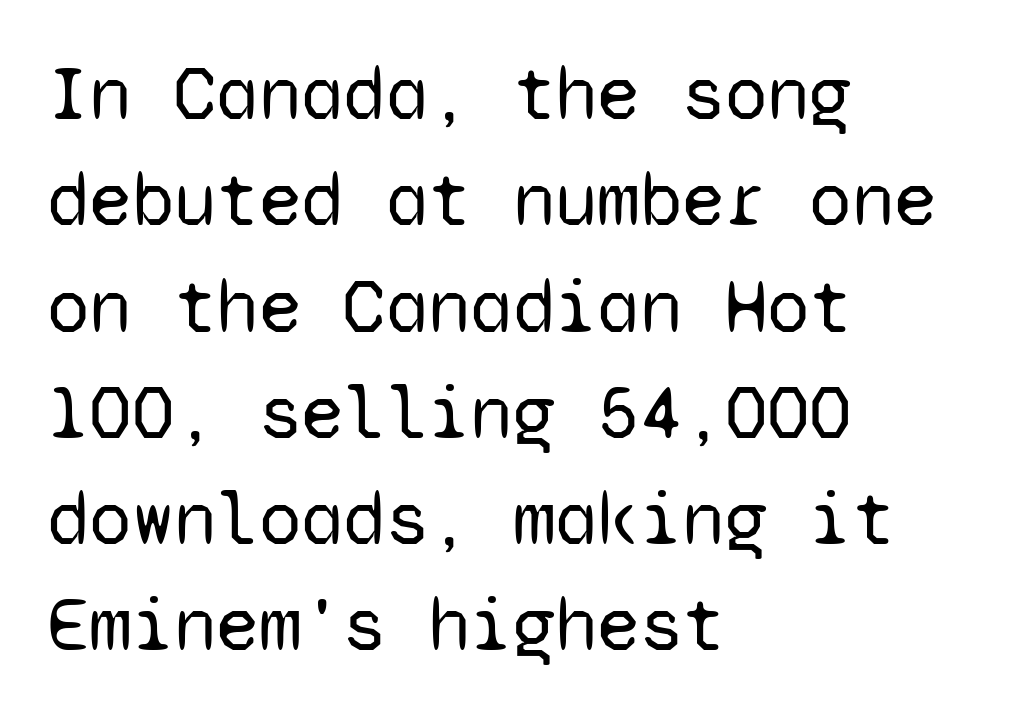
{"serif": "no", "italic": "no", "bold": "no", "weight": "regular", "width": "normal", "stroke_contrast": "low", "x_height": "medium", "monospaced": "yes", "underline": "no", "align": "left", "line_spacing": "normal", "line_spacing_ratio": 1.38, "letter_spacing": "normal", "letter_spacing_em": 0.0, "glyph_px": 77}
